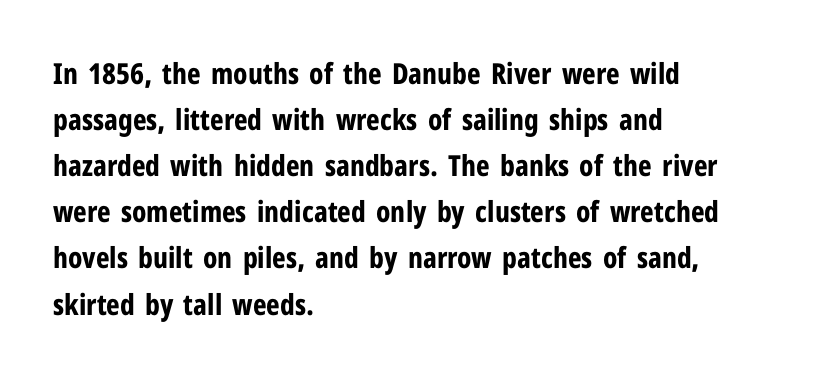
The image shows 29 px bold, condensed sans-serif type, upright; set left-aligned, normal line spacing (1.59x), normal letter spacing, not underlined; low stroke contrast and a medium x-height.
